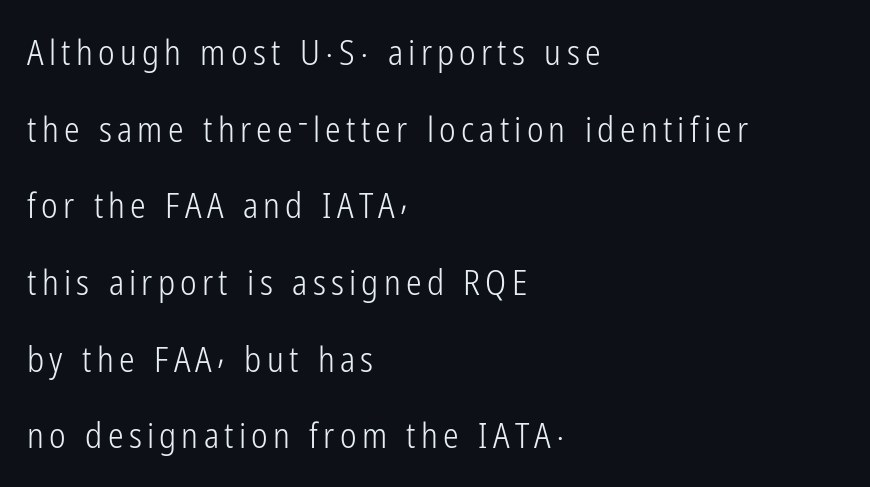
The image shows 35 px light, condensed sans-serif type, upright; set left-aligned, loose line spacing (2.19x), not underlined; low stroke contrast and a medium x-height.
